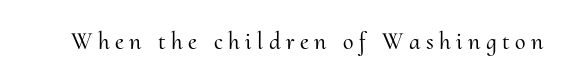
The image shows 24 px text type, upright; set unusually wide letter spacing (+0.23 em), not underlined.
